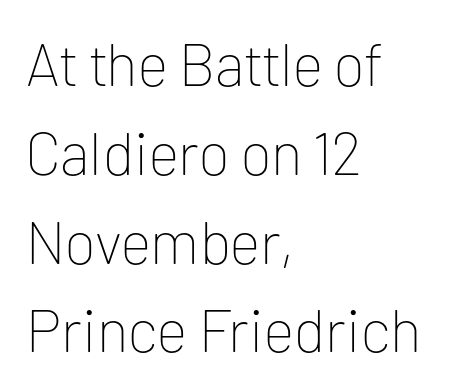
Q: Is the text bold? A: No.
Q: Is the text italic (slanted)? A: No, it is upright.
Q: Is the typeface a serif or a sans-serif typeface? A: Sans-serif.
Q: Is the text underlined? A: No.
Q: How is the paragraph aligned? A: Left-aligned.
Q: Is the spacing between letters normal or unusually wide? A: Normal.
Q: Is the spacing between lines tight, normal or loose? A: Normal.
Q: Width (condensed, normal, or wide)? A: Normal.
Q: Stroke contrast? A: Low.
Q: x-height? A: Medium.
Q: Monospaced? A: No.
